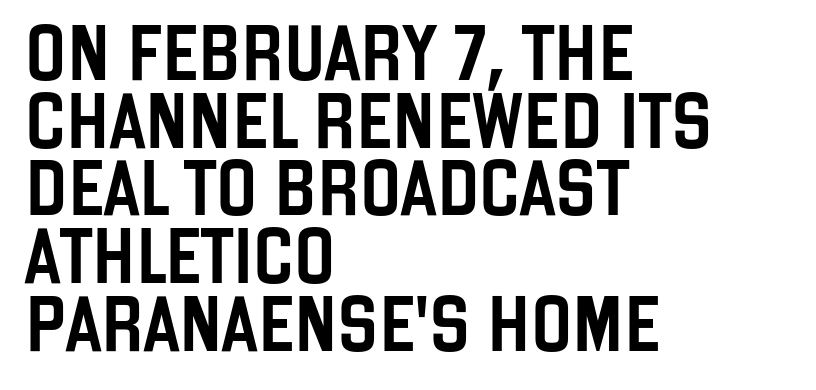
{"serif": "no", "italic": "no", "width": "condensed", "stroke_contrast": "low", "x_height": "large", "monospaced": "no", "underline": "no", "align": "left", "line_spacing_ratio": 1.23, "letter_spacing": "normal", "letter_spacing_em": 0.0, "glyph_px": 55}
